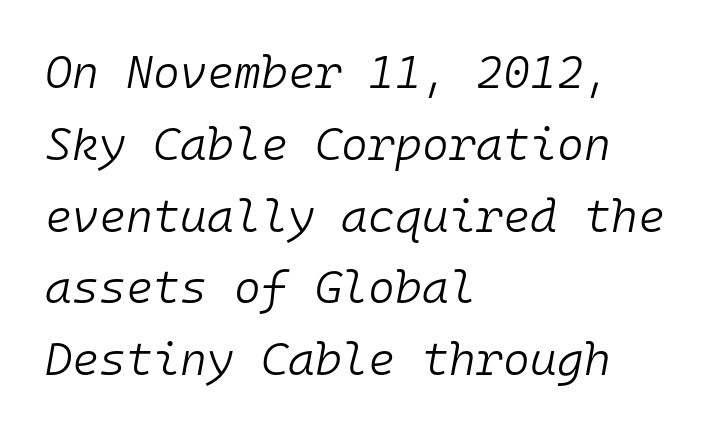
The image shows 46 px light type, italic (leaning right), monospaced; set left-aligned, normal line spacing (1.56x), normal letter spacing, not underlined; low stroke contrast and a medium x-height.
